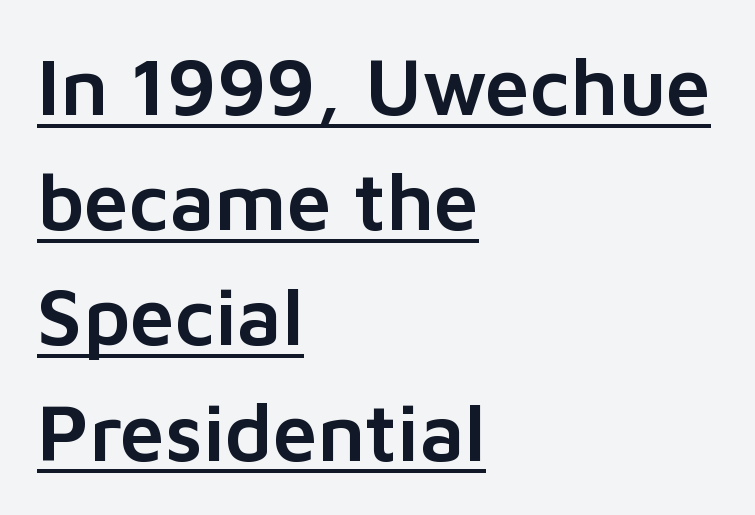
Q: Is the text italic (slanted)? A: No, it is upright.
Q: Is the typeface a serif or a sans-serif typeface? A: Sans-serif.
Q: Is the text underlined? A: Yes.
Q: How is the paragraph aligned? A: Left-aligned.
Q: Is the spacing between letters normal or unusually wide? A: Normal.
Q: Is the spacing between lines tight, normal or loose? A: Normal.
Q: Width (condensed, normal, or wide)? A: Normal.
Q: Stroke contrast? A: Low.
Q: x-height? A: Medium.
Q: Monospaced? A: No.
